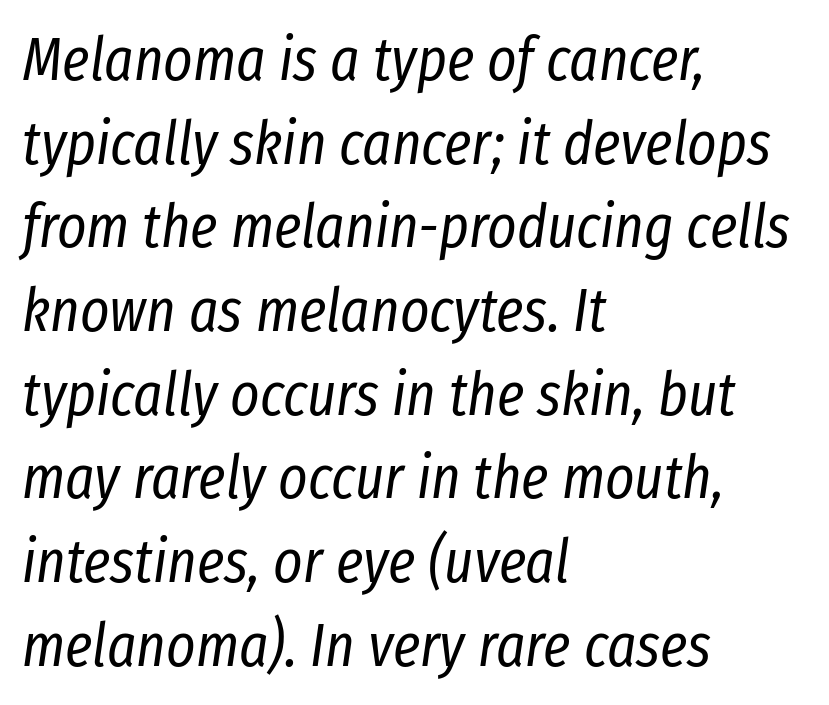
{"italic": "yes", "lean": "right", "slant_degrees": 8, "bold": "no", "weight": "regular", "width": "condensed", "stroke_contrast": "low", "x_height": "medium", "monospaced": "no", "underline": "no", "align": "left", "line_spacing": "normal", "line_spacing_ratio": 1.35, "letter_spacing": "normal", "letter_spacing_em": 0.0, "glyph_px": 62}
